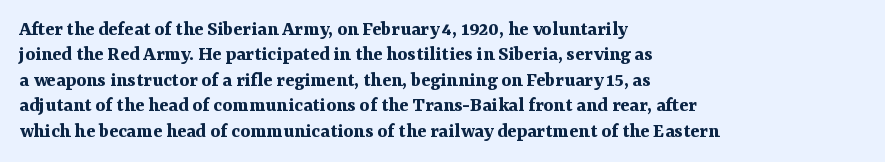
Q: Is the text bold? A: Yes.
Q: Is the text italic (slanted)? A: No, it is upright.
Q: Is the text underlined? A: No.
Q: How is the paragraph aligned? A: Left-aligned.
Q: Is the spacing between letters normal or unusually wide? A: Normal.
